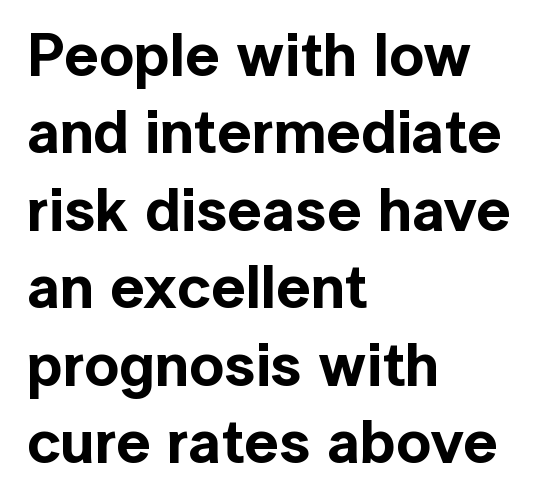
Q: Is the text italic (slanted)? A: No, it is upright.
Q: Is the typeface a serif or a sans-serif typeface? A: Sans-serif.
Q: Is the text underlined? A: No.
Q: How is the paragraph aligned? A: Left-aligned.
Q: Is the spacing between letters normal or unusually wide? A: Normal.
Q: Is the spacing between lines tight, normal or loose? A: Normal.
Q: Width (condensed, normal, or wide)? A: Normal.
Q: x-height? A: Medium.
Q: Monospaced? A: No.
